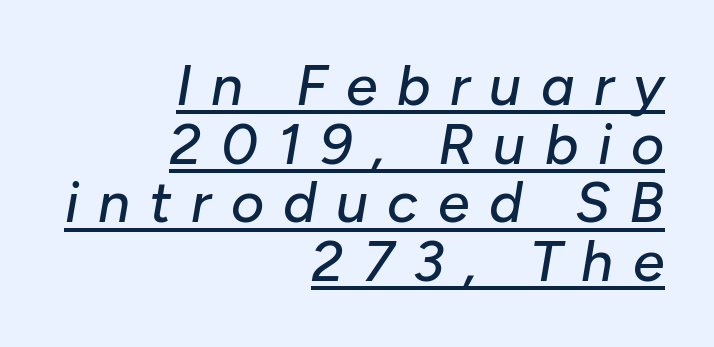
The image shows 57 px text type, italic (leaning right); set right-aligned, tight line spacing (1.03x), unusually wide letter spacing (+0.34 em), underlined; low stroke contrast and a medium x-height.
